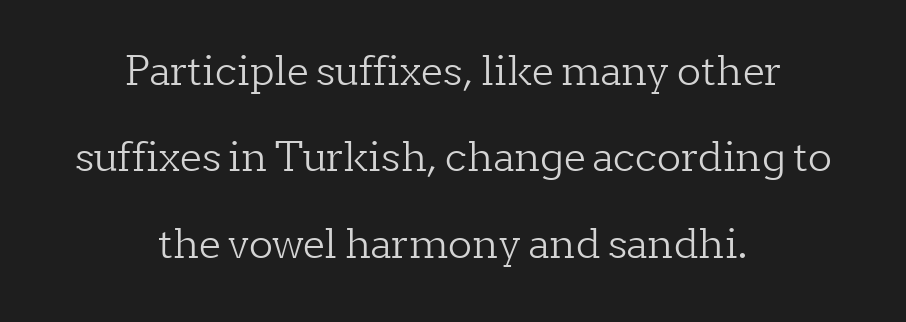
Unlike italic type, these characters show no tilt at all. The string is rendered with underlining switched off. Summary of weight: not heavy and not bold. Vertically, the passage feels expansive, rows floating well apart.
